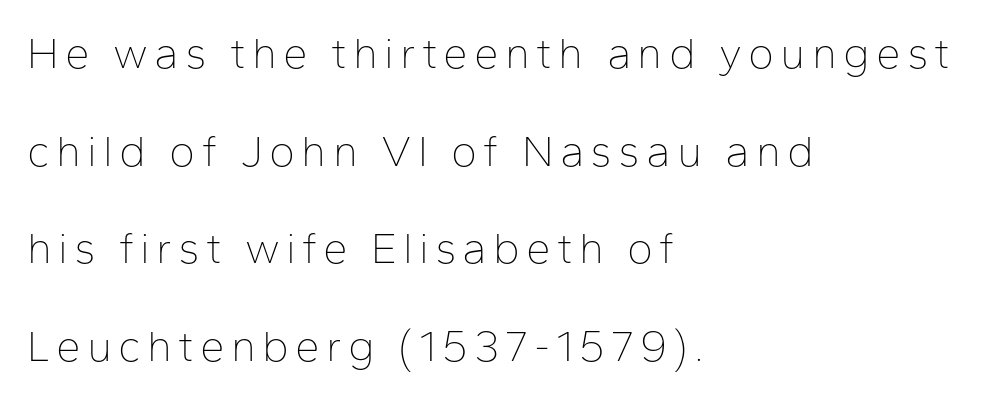
Q: Is the text bold? A: No.
Q: Is the text italic (slanted)? A: No, it is upright.
Q: Is the typeface a serif or a sans-serif typeface? A: Sans-serif.
Q: Is the text underlined? A: No.
Q: How is the paragraph aligned? A: Left-aligned.
Q: Is the spacing between lines tight, normal or loose? A: Loose.
Q: Width (condensed, normal, or wide)? A: Normal.
Q: Stroke contrast? A: Low.
Q: x-height? A: Medium.
Q: Monospaced? A: No.
